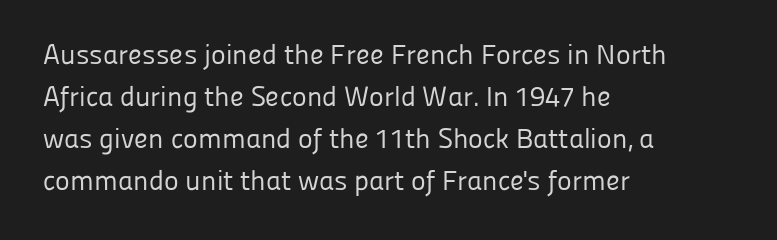
{"serif": "no", "italic": "no", "bold": "no", "weight": "regular", "width": "normal", "stroke_contrast": "low", "x_height": "medium", "monospaced": "no", "underline": "no", "align": "left", "line_spacing": "normal", "line_spacing_ratio": 1.5, "letter_spacing": "normal", "letter_spacing_em": 0.0, "glyph_px": 28}
